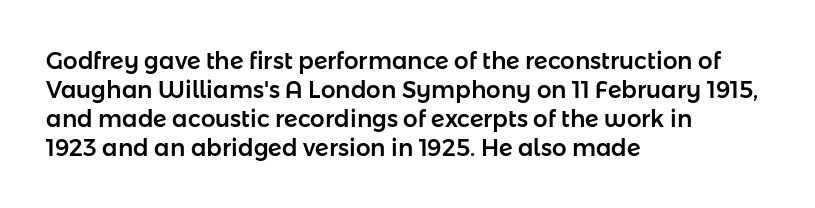
The image shows 23 px text type, upright; set left-aligned, normal line spacing (1.26x), normal letter spacing, not underlined.
